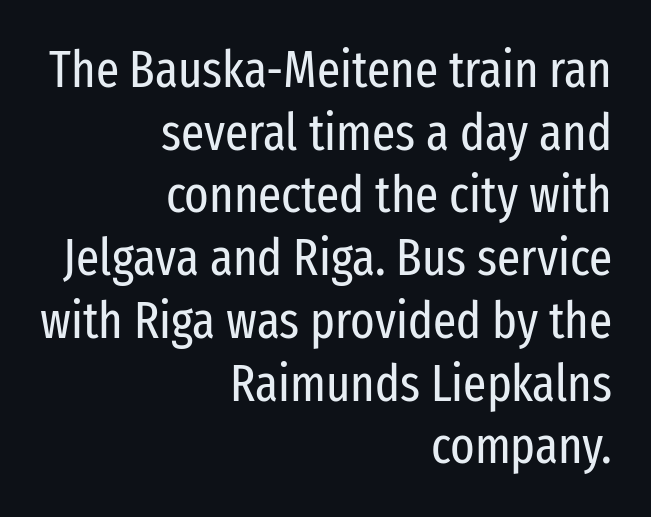
{"serif": "no", "italic": "no", "bold": "no", "weight": "regular", "width": "condensed", "stroke_contrast": "low", "x_height": "medium", "monospaced": "no", "underline": "no", "align": "right", "line_spacing_ratio": 1.23, "letter_spacing": "normal", "letter_spacing_em": 0.0, "glyph_px": 51}
